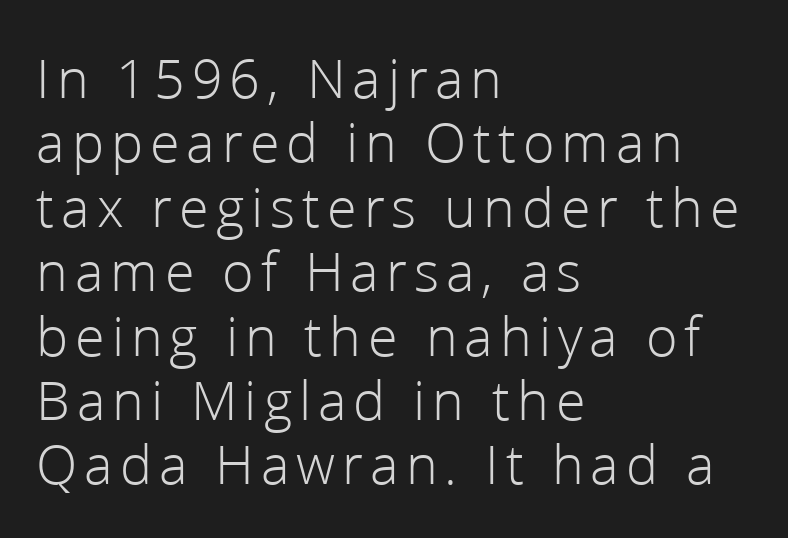
Q: Is the text bold? A: No.
Q: Is the text italic (slanted)? A: No, it is upright.
Q: Is the typeface a serif or a sans-serif typeface? A: Sans-serif.
Q: Is the text underlined? A: No.
Q: How is the paragraph aligned? A: Left-aligned.
Q: Is the spacing between lines tight, normal or loose? A: Tight.
Q: Width (condensed, normal, or wide)? A: Normal.
Q: Stroke contrast? A: Low.
Q: x-height? A: Medium.
Q: Monospaced? A: No.
